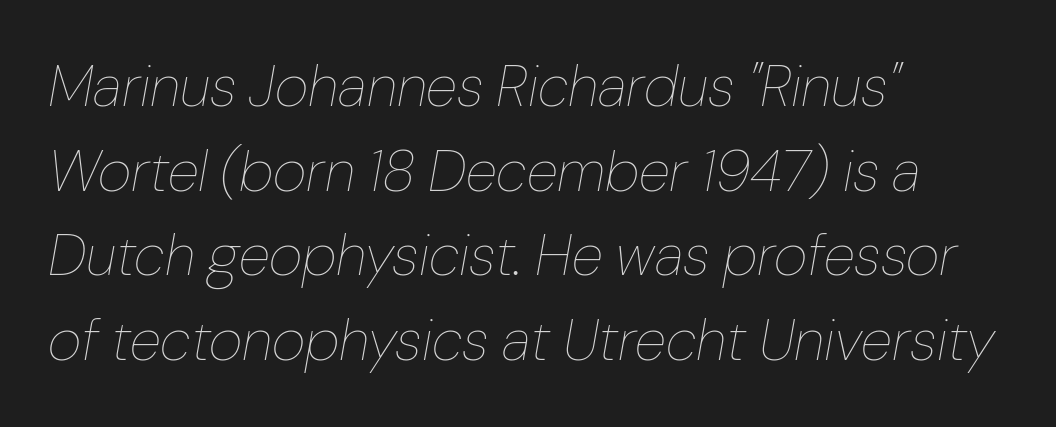
{"italic": "yes", "lean": "right", "slant_degrees": 10, "bold": "no", "weight": "thin", "width": "normal", "stroke_contrast": "low", "x_height": "medium", "monospaced": "no", "underline": "no", "align": "left", "line_spacing": "normal", "line_spacing_ratio": 1.46, "letter_spacing": "normal", "letter_spacing_em": 0.0, "glyph_px": 58}
